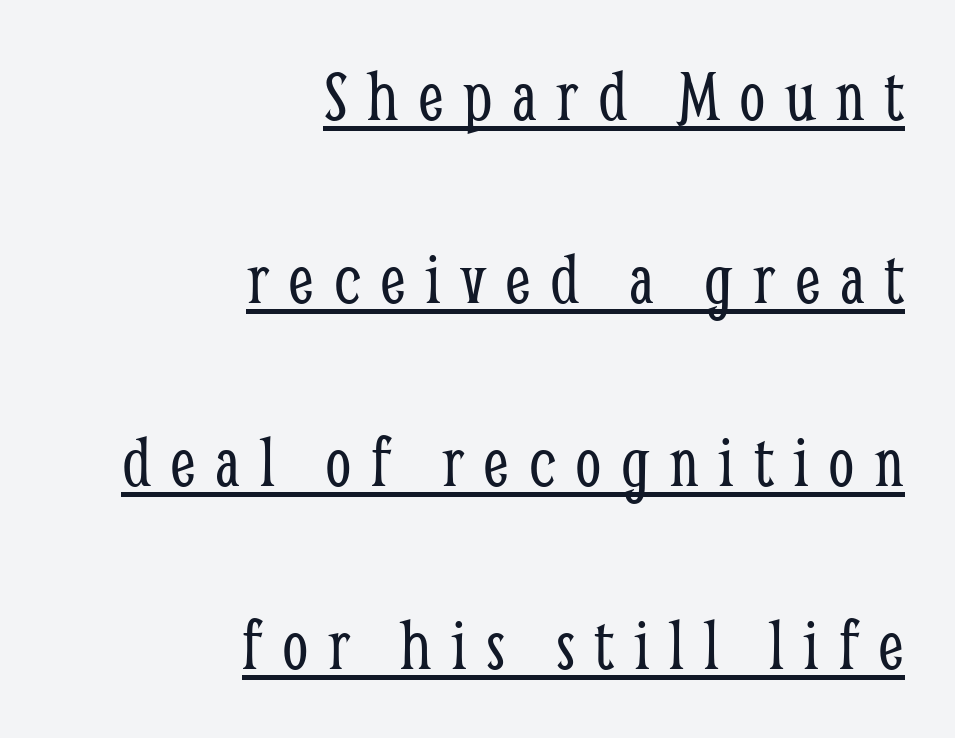
Is the block centered? No — it sits flush against the right margin. Loosely led — the rows are spread out. The words here are underlined. Heft: none added — not bold.
